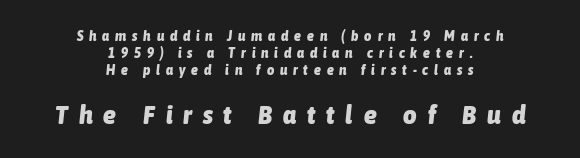
Q: Is the text bold? A: Yes.
Q: Is the text italic (slanted)? A: Yes, it leans right by about 6 degrees.
Q: Is the text underlined? A: No.
Q: How is the paragraph aligned? A: Centered.
Q: Is the spacing between letters normal or unusually wide? A: Unusually wide.
Q: Which block of text is set in a larger size, the first (top) or the second (bottom)? A: The second (bottom) one.
